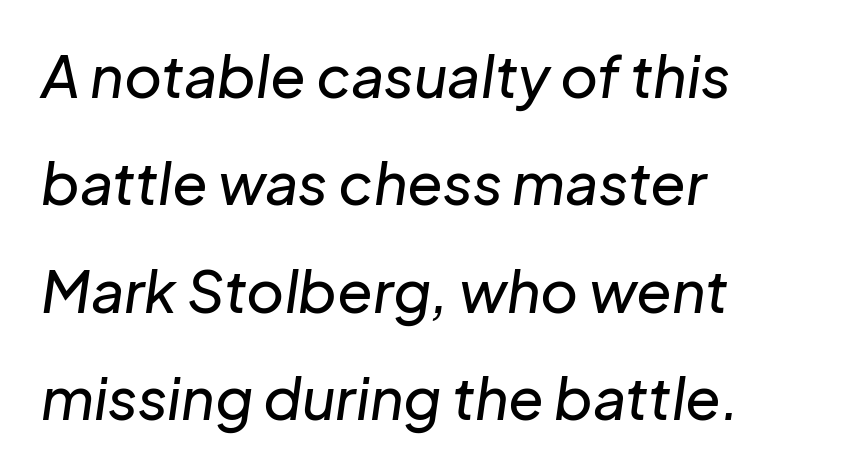
{"italic": "yes", "lean": "right", "slant_degrees": 8, "width": "normal", "stroke_contrast": "low", "x_height": "medium", "monospaced": "no", "underline": "no", "align": "left", "line_spacing_ratio": 1.85, "letter_spacing": "normal", "letter_spacing_em": 0.0, "glyph_px": 58}
